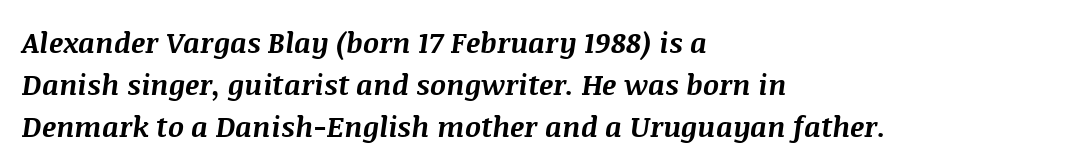
{"italic": "yes", "lean": "right", "slant_degrees": 8, "bold": "yes", "weight": "bold", "width": "normal", "stroke_contrast": "medium", "x_height": "large", "monospaced": "no", "underline": "no", "align": "left", "line_spacing": "normal", "line_spacing_ratio": 1.5, "letter_spacing": "normal", "letter_spacing_em": 0.0, "glyph_px": 28}
